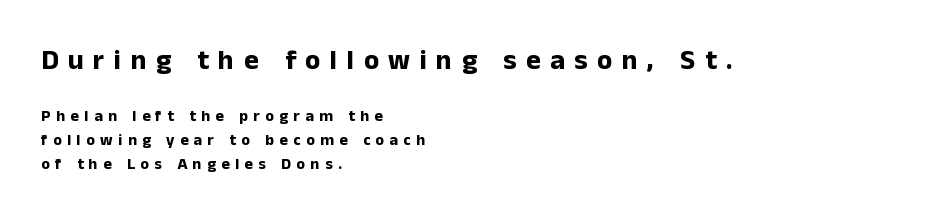
Q: Is the text bold? A: Yes.
Q: Is the text italic (slanted)? A: No, it is upright.
Q: Is the typeface a serif or a sans-serif typeface? A: Sans-serif.
Q: Is the text underlined? A: No.
Q: How is the paragraph aligned? A: Left-aligned.
Q: Is the spacing between letters normal or unusually wide? A: Unusually wide.
Q: Is the spacing between lines tight, normal or loose? A: Normal.
Q: Which block of text is set in a larger size, the first (top) or the second (bottom)? A: The first (top) one.
Q: Width (condensed, normal, or wide)? A: Normal.
Q: Stroke contrast? A: Low.
Q: x-height? A: Medium.
Q: Monospaced? A: No.
